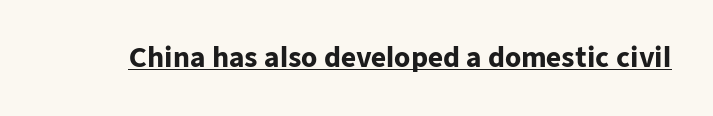
{"italic": "no", "bold": "yes", "underline": "yes", "letter_spacing": "normal", "letter_spacing_em": 0.0, "glyph_px": 26}
